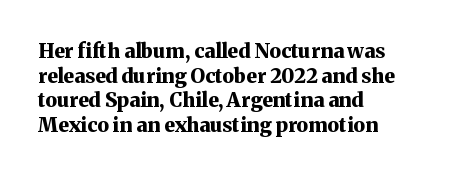
Q: Is the text bold? A: Yes.
Q: Is the text italic (slanted)? A: No, it is upright.
Q: Is the text underlined? A: No.
Q: How is the paragraph aligned? A: Left-aligned.
Q: Is the spacing between letters normal or unusually wide? A: Normal.
